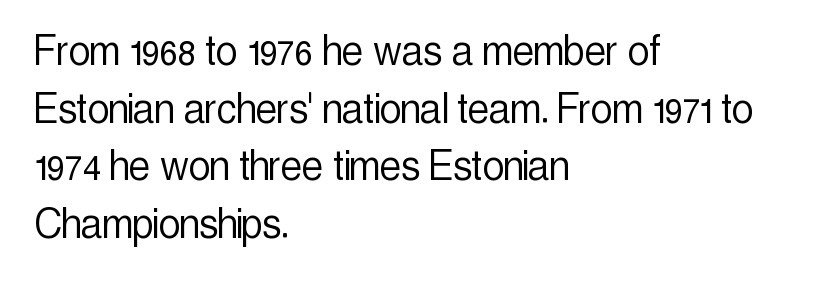
Casual observation: everything's shoved over to the left. Here the designer chose a conventional face with non-uniform glyph widths. Does extra space separate the letters? No, they use regular spacing. This rendering employs a face without finishing strokes, i.e., a sans-serif. Decoration check: the copy has no underline. You can tell it's not italic because the verticals are truly vertical.
